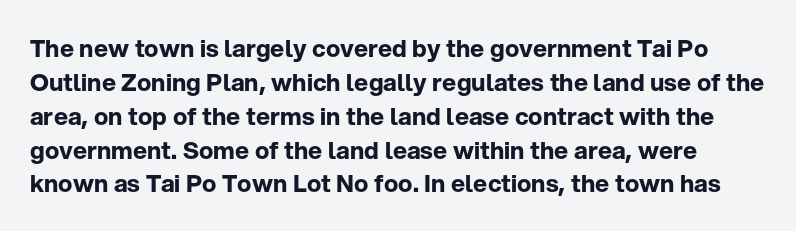
What stands out about the letter spacing? Nothing — it is the standard amount. The rendering uses a bold face; every stroke is thick and dark. How would I describe the line gaps? Plain and ordinary. It's the straight-up-and-down kind of type. Descenders are the only things crossing below the line.
